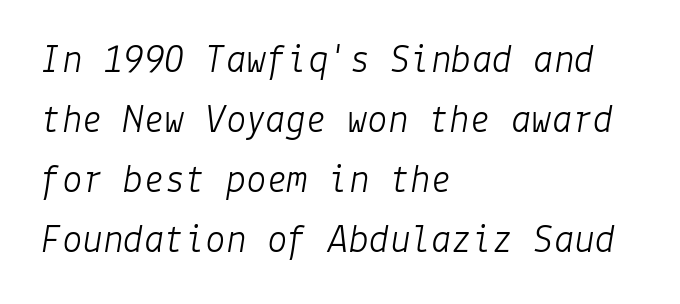
Q: Is the text bold? A: No.
Q: Is the text italic (slanted)? A: Yes, it leans right by about 9 degrees.
Q: Is the text underlined? A: No.
Q: How is the paragraph aligned? A: Left-aligned.
Q: Is the spacing between letters normal or unusually wide? A: Normal.
Q: Is the spacing between lines tight, normal or loose? A: Normal.
Q: Width (condensed, normal, or wide)? A: Normal.
Q: Stroke contrast? A: Low.
Q: x-height? A: Medium.
